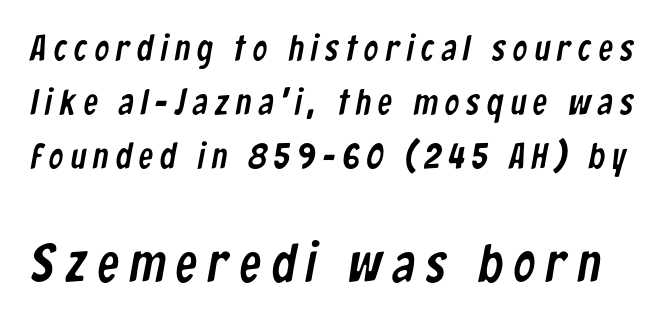
These lines are rendered in a variable-pitch font. Each row of text sits above clean, open space. What stands out about the letter spacing? Its width — letters are far apart. The lines sit at an ordinary, default distance from one another. The letters carry no serifs — their stems end cleanly without finishing strokes.
